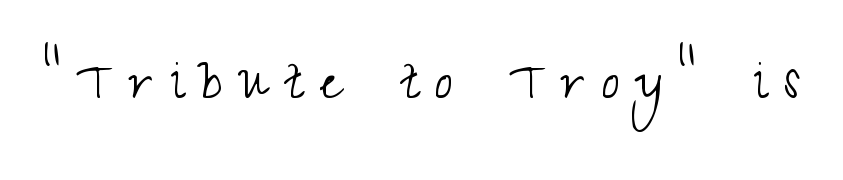
Q: Is the text bold? A: No.
Q: Is the text italic (slanted)? A: No, it is upright.
Q: Is the typeface a serif or a sans-serif typeface? A: Sans-serif.
Q: Is the text underlined? A: No.
Q: Is the spacing between letters normal or unusually wide? A: Unusually wide.
Q: Width (condensed, normal, or wide)? A: Condensed.
Q: Stroke contrast? A: Medium.
Q: x-height? A: Small.
Q: Monospaced? A: No.
